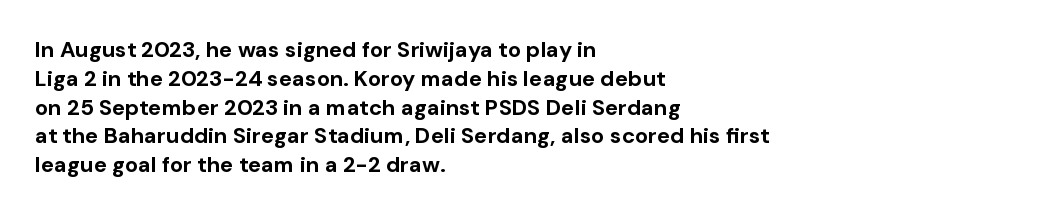
The rows are spaced the way most documents space them. Its strokes are broad and dark, the hallmark of bold type. Posture: upright roman. A bare baseline throughout the passage.
